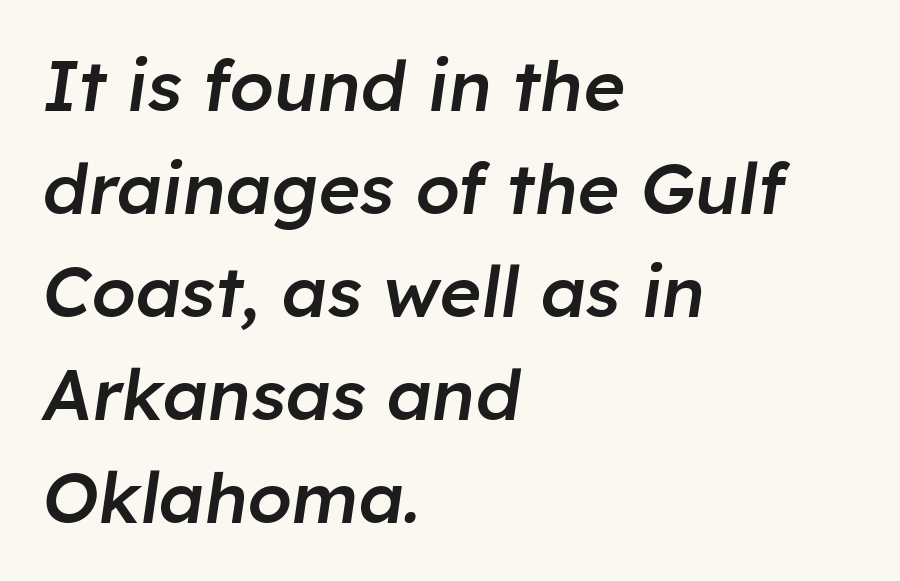
Proportional: the letters do not fall into vertical columns. Weight check: semibold — heavier than regular, not quite bold. Line starts are locked; line ends wander. The typography opts for an oblique posture over an upright one. How would I describe the line gaps? Plain and ordinary.
